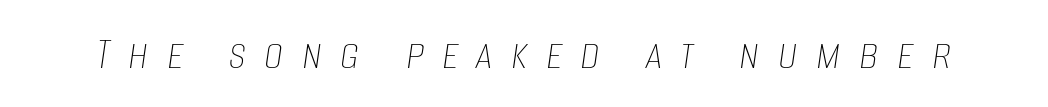
{"italic": "yes", "lean": "right", "slant_degrees": 8, "bold": "no", "weight": "thin", "width": "condensed", "stroke_contrast": "low", "x_height": "large", "monospaced": "no", "underline": "no", "letter_spacing": "wide", "letter_spacing_em": 0.38, "glyph_px": 48}
